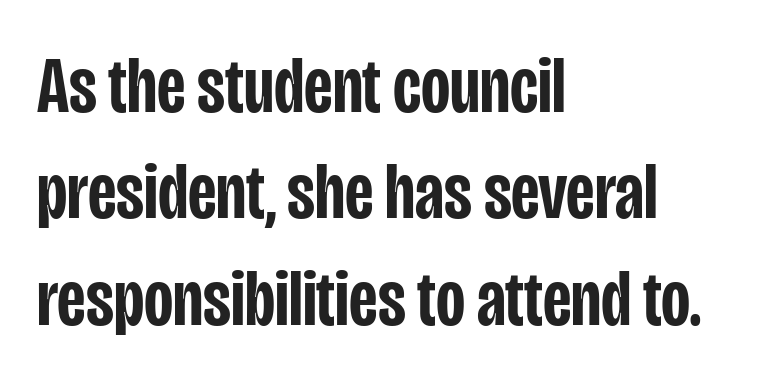
{"serif": "no", "italic": "no", "bold": "semi", "weight": "semibold", "width": "condensed", "stroke_contrast": "low", "x_height": "large", "monospaced": "no", "underline": "no", "align": "left", "line_spacing": "normal", "line_spacing_ratio": 1.33, "letter_spacing": "normal", "letter_spacing_em": 0.0, "glyph_px": 80}
